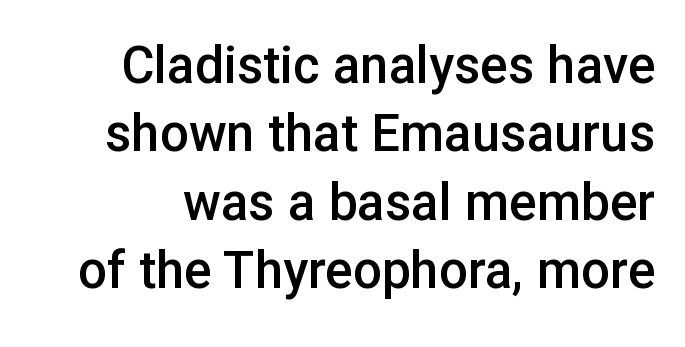
Check where the strokes stop: nothing finishes them off — pure sans. Stems and bowls a touch heavier than normal — semibold. Character widths vary here, with narrow letters taking less room than wide ones. No word sits above an underline. The type is set solid horizontally, with unmodified tracking.
